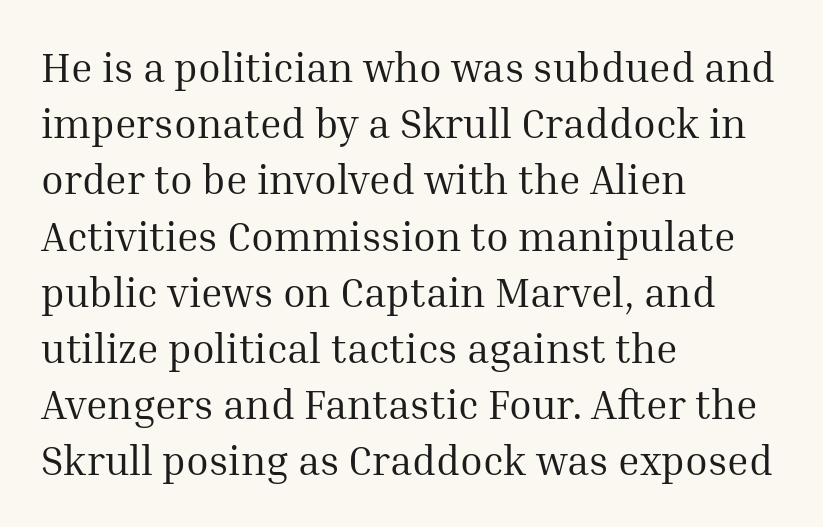
The image shows 41 px regular-weight serif type, upright; set left-aligned, normal line spacing (1.37x), normal letter spacing, not underlined; medium stroke contrast and a medium x-height.
